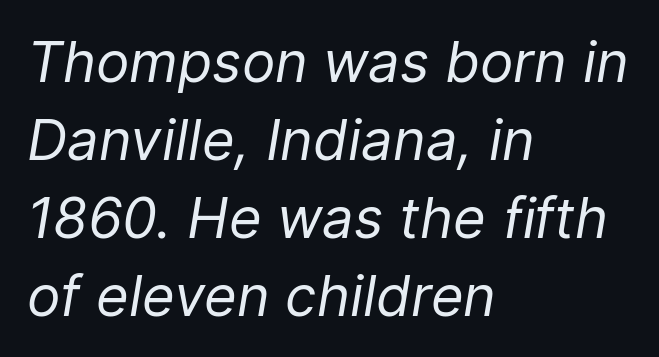
Baseline-to-baseline distance is the conventional proportion of letter height. Tall strokes in this sample are angled rather than plumb. The tracking reads as untouched default to a designer's eye. The foot of each line stays bare and open.
